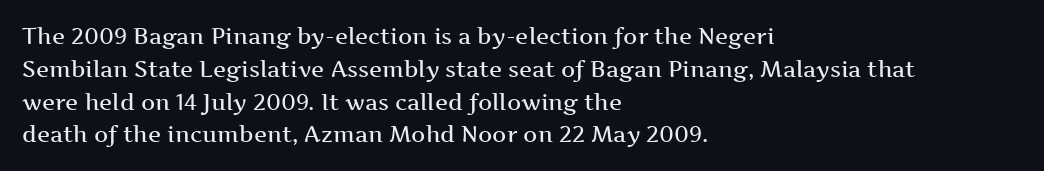
{"italic": "no", "bold": "semi", "underline": "no", "align": "left", "line_spacing": "normal", "line_spacing_ratio": 1.49, "letter_spacing": "normal", "letter_spacing_em": 0.0, "glyph_px": 22}
